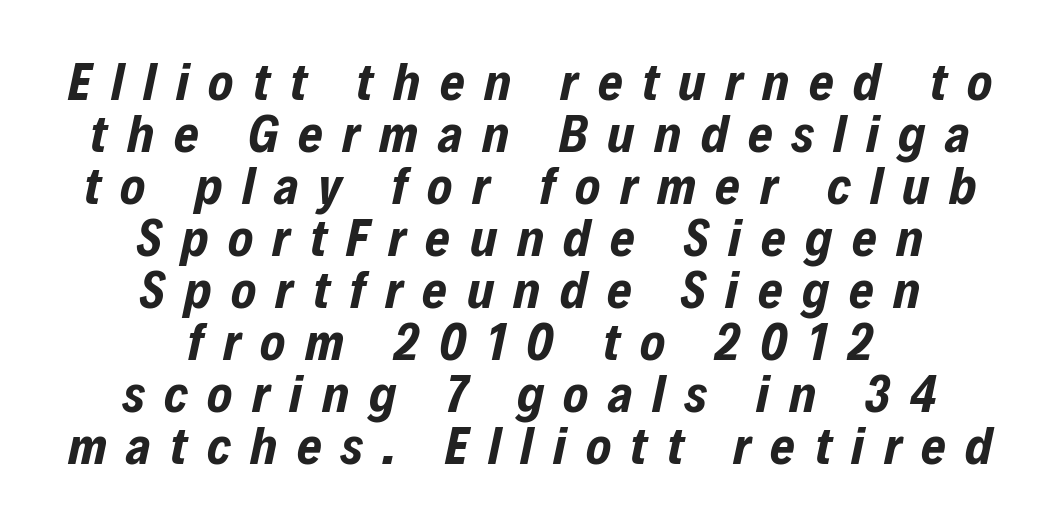
The image shows 53 px bold, condensed type, italic (leaning right); set centered, tight line spacing (0.98x), unusually wide letter spacing (+0.37 em), not underlined; low stroke contrast and a medium x-height.
